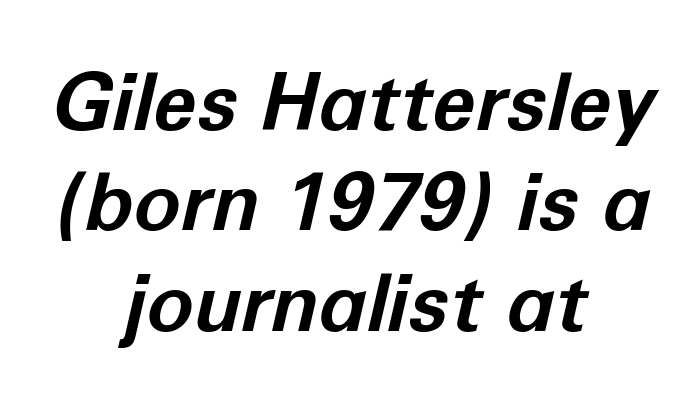
{"italic": "yes", "lean": "right", "slant_degrees": 12, "bold": "yes", "weight": "bold", "width": "normal", "stroke_contrast": "low", "x_height": "medium", "monospaced": "no", "underline": "no", "align": "center", "line_spacing": "normal", "line_spacing_ratio": 1.27, "letter_spacing": "normal", "letter_spacing_em": 0.0, "glyph_px": 79}
